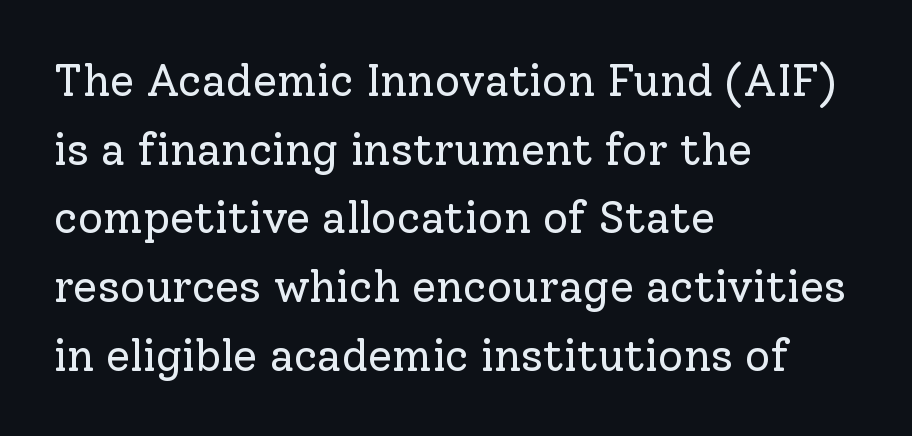
{"serif": "yes", "italic": "no", "bold": "no", "weight": "regular", "width": "normal", "stroke_contrast": "low", "x_height": "medium", "monospaced": "no", "underline": "no", "align": "left", "line_spacing": "normal", "line_spacing_ratio": 1.56, "letter_spacing": "normal", "letter_spacing_em": 0.0, "glyph_px": 44}
